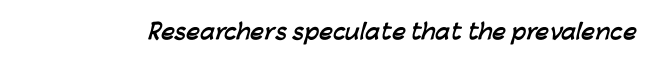
On the weight axis this lands at bold, roughly 700. Spacing between characters is what you'd get straight out of the box. Check under the words: just untouched page.
